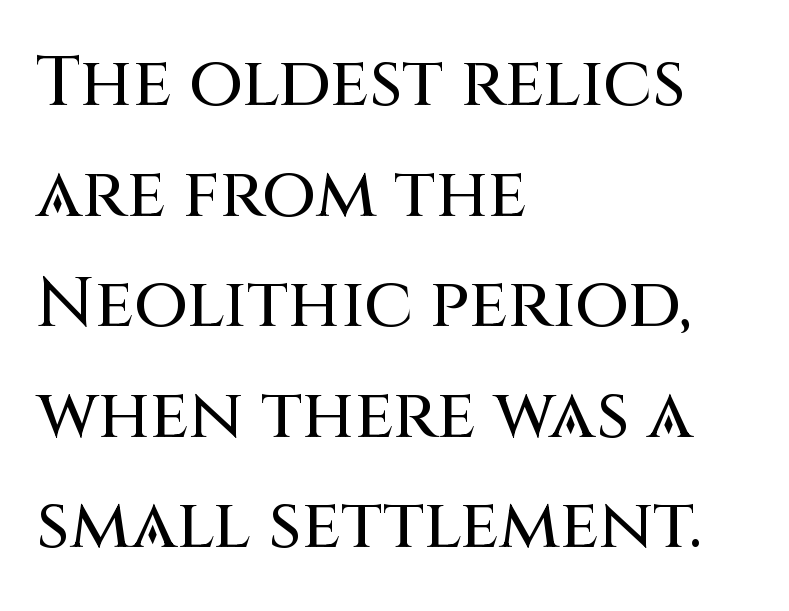
{"serif": "no", "italic": "no", "width": "normal", "stroke_contrast": "medium", "x_height": "large", "monospaced": "no", "underline": "no", "align": "left", "line_spacing": "normal", "line_spacing_ratio": 1.58, "letter_spacing": "normal", "letter_spacing_em": 0.0, "glyph_px": 70}
